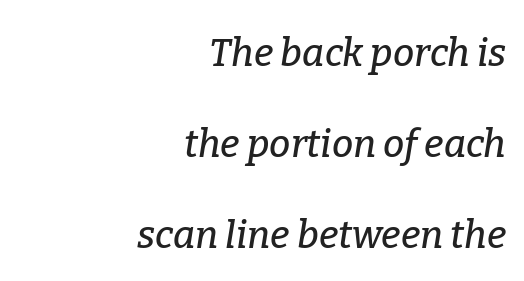
Q: Is the text italic (slanted)? A: Yes, it leans right by about 9 degrees.
Q: Is the typeface a serif or a sans-serif typeface? A: Serif.
Q: Is the text underlined? A: No.
Q: How is the paragraph aligned? A: Right-aligned.
Q: Is the spacing between letters normal or unusually wide? A: Normal.
Q: Is the spacing between lines tight, normal or loose? A: Loose.
Q: Width (condensed, normal, or wide)? A: Normal.
Q: Stroke contrast? A: Low.
Q: x-height? A: Medium.
Q: Monospaced? A: No.
